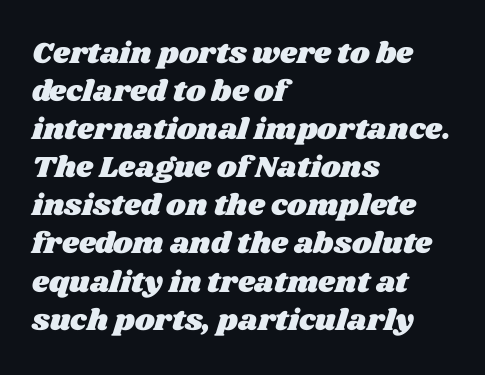
Leftover space on each line is placed entirely after the last word. What's the leading like? Ordinary, nothing unusual. Inter-character spacing is left at the font's built-in metrics. The passage shown is typed in a proportional face where columns would drift. Check the space under the baseline: it is left empty.
